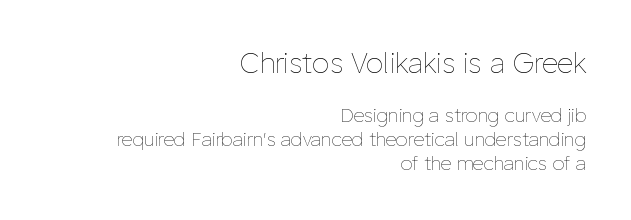
The image shows 28 px thin type, upright; set right-aligned, normal line spacing (1.26x), normal letter spacing, not underlined; the first (top) block is 1.47x larger; low stroke contrast and a medium x-height.
